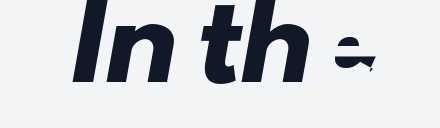
{"serif": "no", "width": "normal", "stroke_contrast": "low", "x_height": "small", "monospaced": "no", "underline": "no", "letter_spacing": "normal", "letter_spacing_em": 0.0, "glyph_px": 73}
